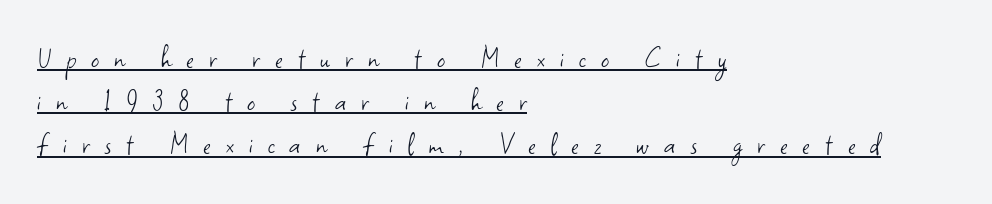
{"serif": "no", "bold": "no", "weight": "light", "width": "normal", "stroke_contrast": "low", "x_height": "small", "monospaced": "no", "underline": "yes", "align": "left", "line_spacing": "normal", "line_spacing_ratio": 1.35, "letter_spacing": "wide", "letter_spacing_em": 0.47, "glyph_px": 32}
